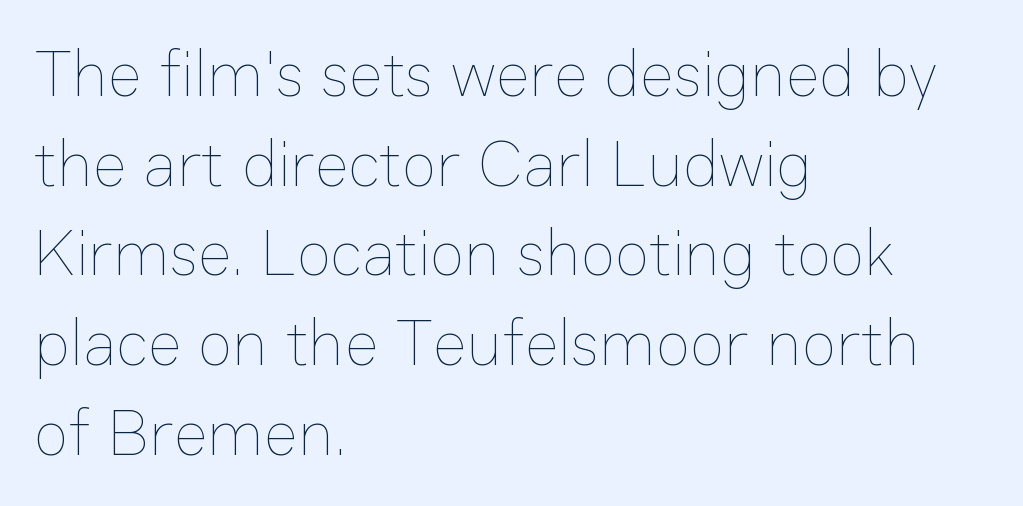
The image shows 65 px thin type, upright; set left-aligned, normal line spacing (1.38x), normal letter spacing, not underlined; low stroke contrast and a medium x-height.
